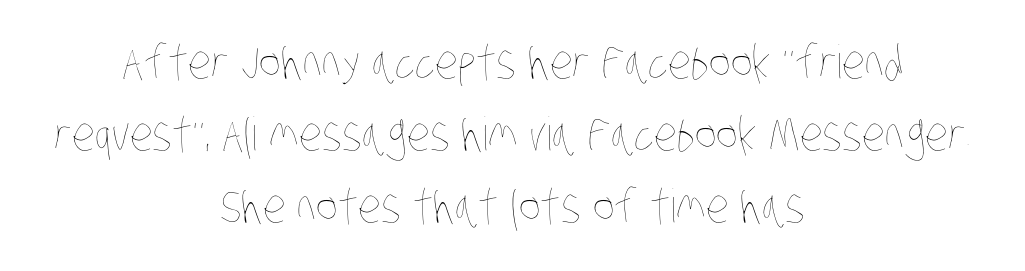
{"bold": "no", "weight": "thin", "width": "condensed", "stroke_contrast": "low", "x_height": "large", "monospaced": "no", "underline": "no", "align": "center", "line_spacing": "normal", "line_spacing_ratio": 1.56, "letter_spacing": "normal", "letter_spacing_em": 0.0, "glyph_px": 46}
